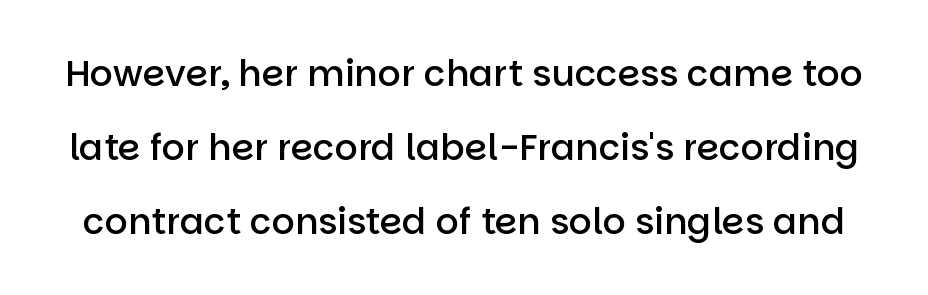
The image shows 36 px semibold sans-serif type, upright; set loose line spacing (2.05x), normal letter spacing, not underlined; low stroke contrast and a large x-height.
